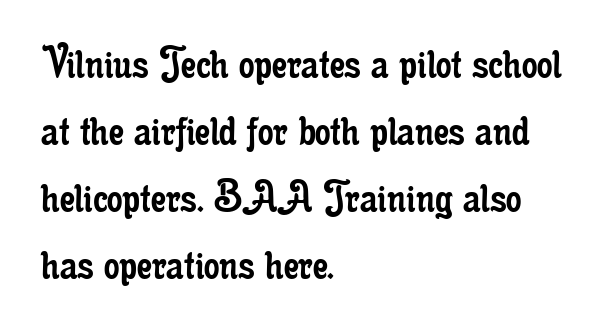
The image shows 49 px regular-weight, condensed serif type, upright; set left-aligned, normal line spacing (1.37x), normal letter spacing, not underlined; low stroke contrast and a small x-height.
